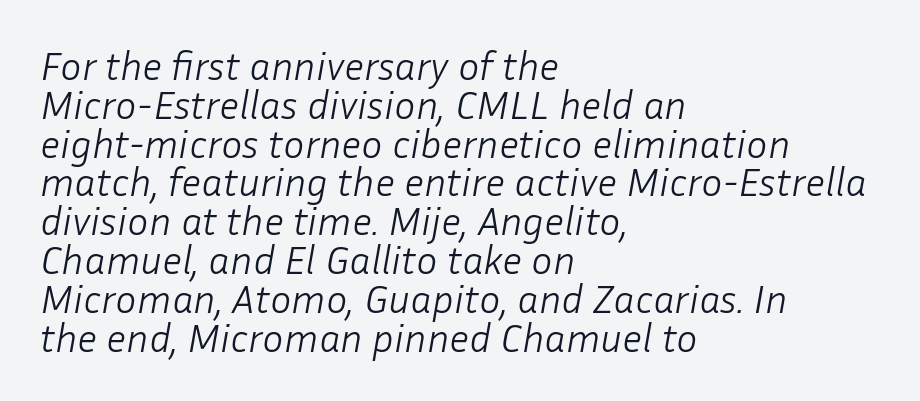
Does the lettering tilt? It does — this is italic. Weight: not bold — regular or lighter. The leading is snug, giving the passage a crowded texture. Do the characters align in a grid? No, the font is proportional. Which margin do the lines hug? The left one — the right edge is uneven. Words float on clear page, feet unadorned.
